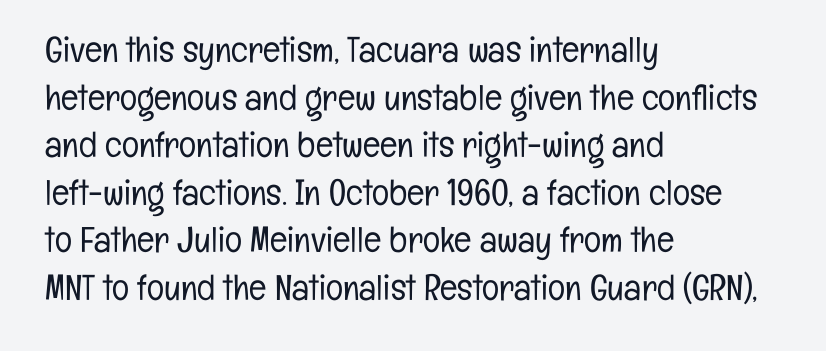
Q: Is the text bold? A: No.
Q: Is the text italic (slanted)? A: No, it is upright.
Q: Is the typeface a serif or a sans-serif typeface? A: Sans-serif.
Q: Is the text underlined? A: No.
Q: How is the paragraph aligned? A: Left-aligned.
Q: Is the spacing between letters normal or unusually wide? A: Normal.
Q: Is the spacing between lines tight, normal or loose? A: Normal.
Q: Width (condensed, normal, or wide)? A: Condensed.
Q: Stroke contrast? A: Low.
Q: x-height? A: Medium.
Q: Monospaced? A: No.
